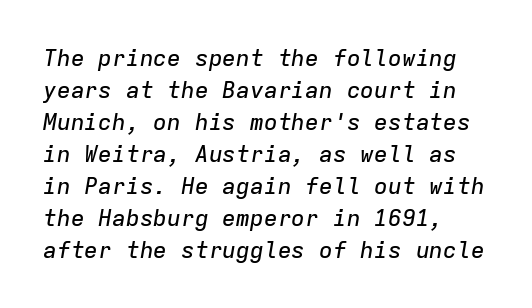
The image shows 23 px text type, italic (leaning right); set left-aligned, normal line spacing (1.39x), normal letter spacing, not underlined.
